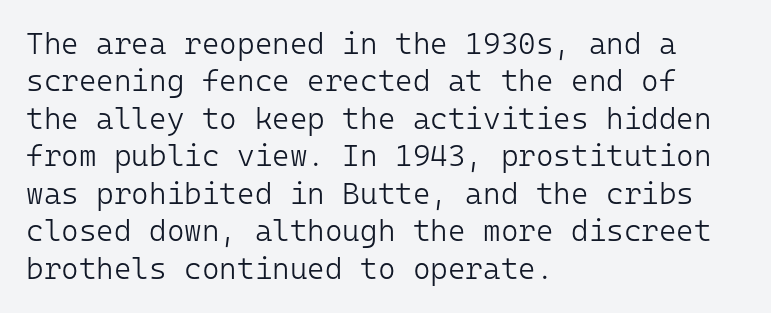
{"serif": "no", "italic": "no", "bold": "no", "weight": "light", "width": "normal", "stroke_contrast": "low", "x_height": "medium", "monospaced": "yes", "underline": "no", "align": "left", "line_spacing": "normal", "line_spacing_ratio": 1.25, "letter_spacing": "normal", "letter_spacing_em": 0.0, "glyph_px": 30}
